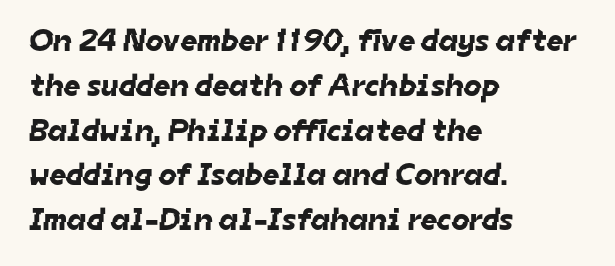
Q: Is the typeface a serif or a sans-serif typeface? A: Sans-serif.
Q: Is the text underlined? A: No.
Q: How is the paragraph aligned? A: Left-aligned.
Q: Is the spacing between letters normal or unusually wide? A: Normal.
Q: Is the spacing between lines tight, normal or loose? A: Normal.
Q: Width (condensed, normal, or wide)? A: Normal.
Q: Stroke contrast? A: Low.
Q: x-height? A: Medium.
Q: Monospaced? A: No.
